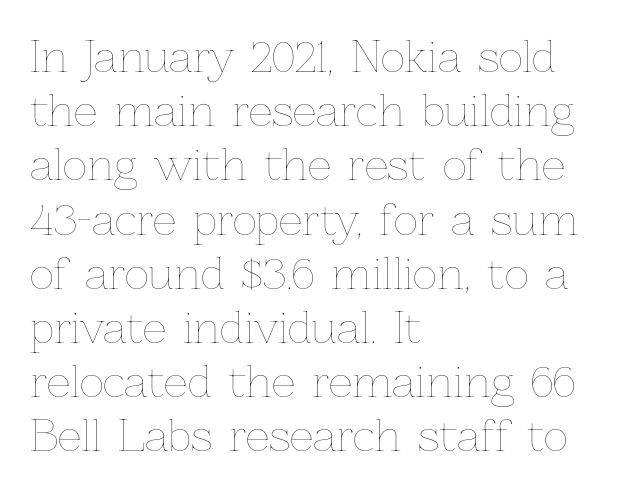
{"italic": "no", "bold": "no", "weight": "thin", "width": "normal", "stroke_contrast": "low", "x_height": "medium", "monospaced": "no", "underline": "no", "align": "left", "line_spacing": "normal", "line_spacing_ratio": 1.29, "letter_spacing": "normal", "letter_spacing_em": 0.0, "glyph_px": 42}
